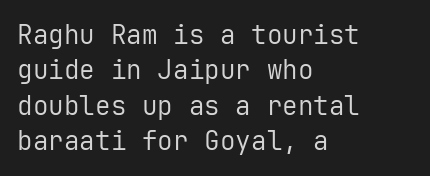
{"italic": "no", "bold": "no", "underline": "no", "align": "left", "line_spacing": "normal", "line_spacing_ratio": 1.36, "letter_spacing": "normal", "letter_spacing_em": 0.0, "glyph_px": 26}
